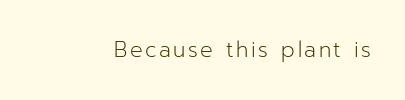
{"italic": "no", "bold": "no", "underline": "no", "glyph_px": 21}
